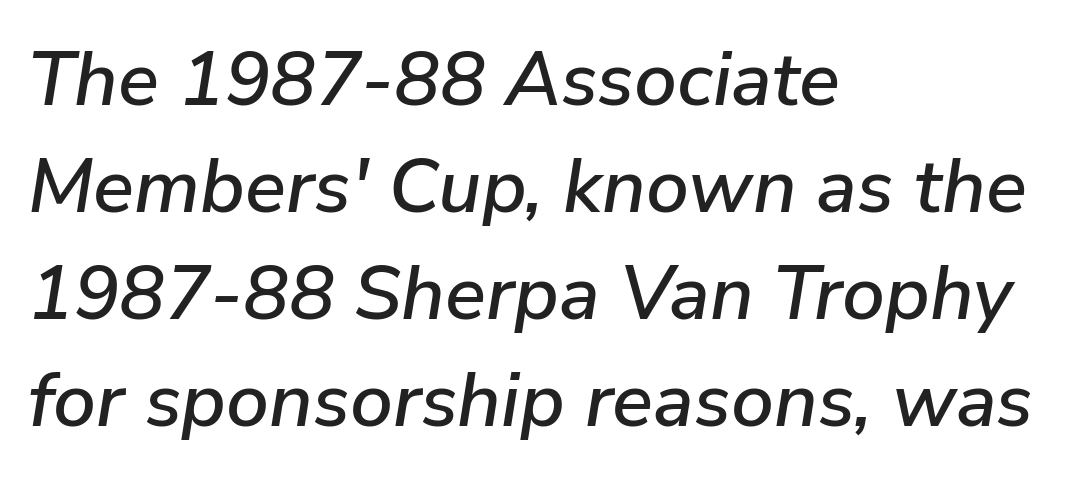
{"italic": "yes", "lean": "right", "slant_degrees": 9, "width": "normal", "stroke_contrast": "low", "x_height": "medium", "monospaced": "no", "underline": "no", "align": "left", "line_spacing": "normal", "line_spacing_ratio": 1.41, "letter_spacing": "normal", "letter_spacing_em": 0.0, "glyph_px": 76}
